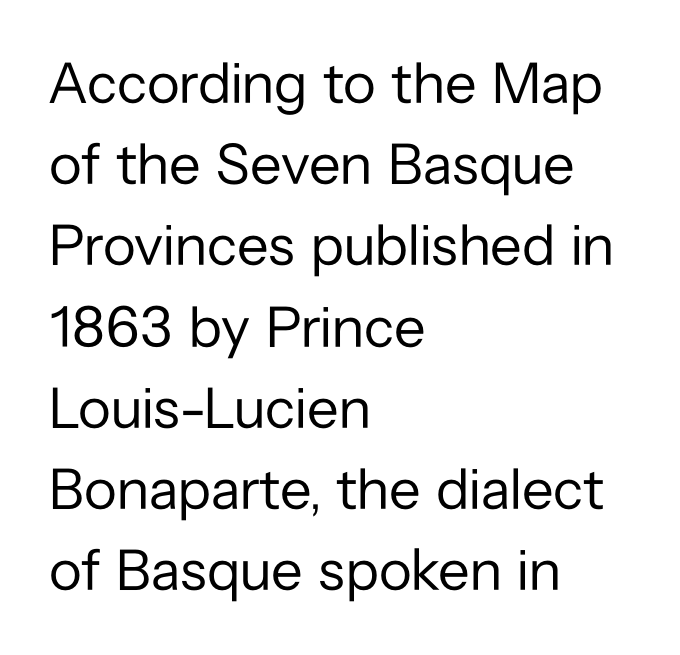
Q: Is the text bold? A: No.
Q: Is the text italic (slanted)? A: No, it is upright.
Q: Is the typeface a serif or a sans-serif typeface? A: Sans-serif.
Q: Is the text underlined? A: No.
Q: How is the paragraph aligned? A: Left-aligned.
Q: Is the spacing between letters normal or unusually wide? A: Normal.
Q: Is the spacing between lines tight, normal or loose? A: Normal.
Q: Width (condensed, normal, or wide)? A: Normal.
Q: Stroke contrast? A: Low.
Q: x-height? A: Medium.
Q: Monospaced? A: No.
